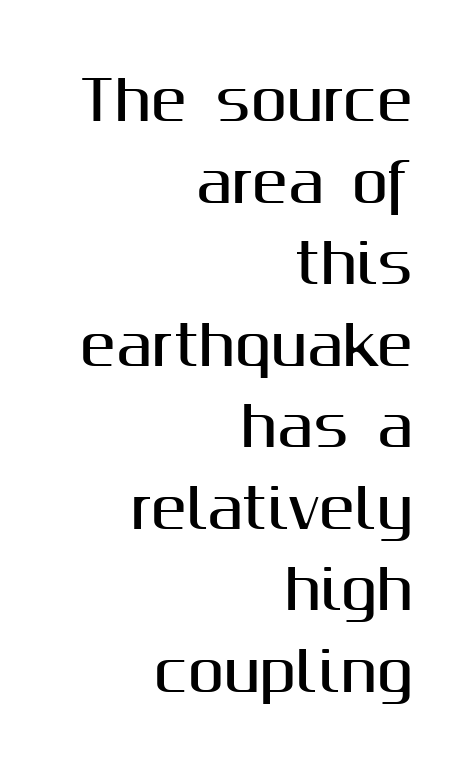
Q: Is the text italic (slanted)? A: No, it is upright.
Q: Is the typeface a serif or a sans-serif typeface? A: Sans-serif.
Q: Is the text underlined? A: No.
Q: How is the paragraph aligned? A: Right-aligned.
Q: Is the spacing between letters normal or unusually wide? A: Normal.
Q: Is the spacing between lines tight, normal or loose? A: Normal.
Q: Width (condensed, normal, or wide)? A: Normal.
Q: Stroke contrast? A: Medium.
Q: x-height? A: Medium.
Q: Monospaced? A: No.
